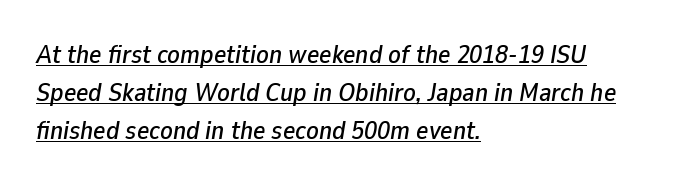
The image shows 26 px text type, italic (leaning right); set left-aligned, normal line spacing (1.47x), normal letter spacing, underlined.
